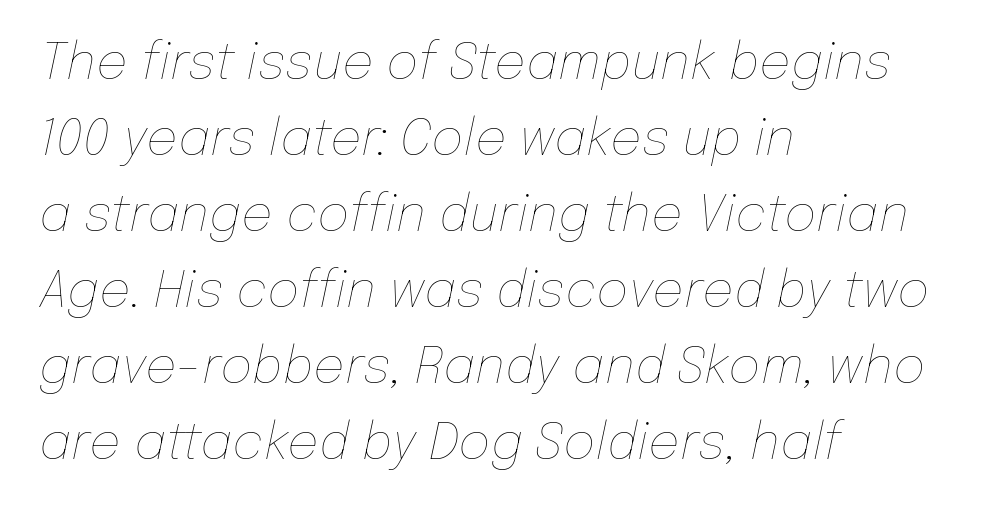
The strokes carry an ordinary text weight at most. Check under the words: just untouched page. This rendering uses left alignment, leaving the right contour irregular. The letters advance in unequal steps, a hallmark of proportional type. Standard letterfit; no display-style spreading of the glyphs. If you drew a line through each stem, it would be angled.
